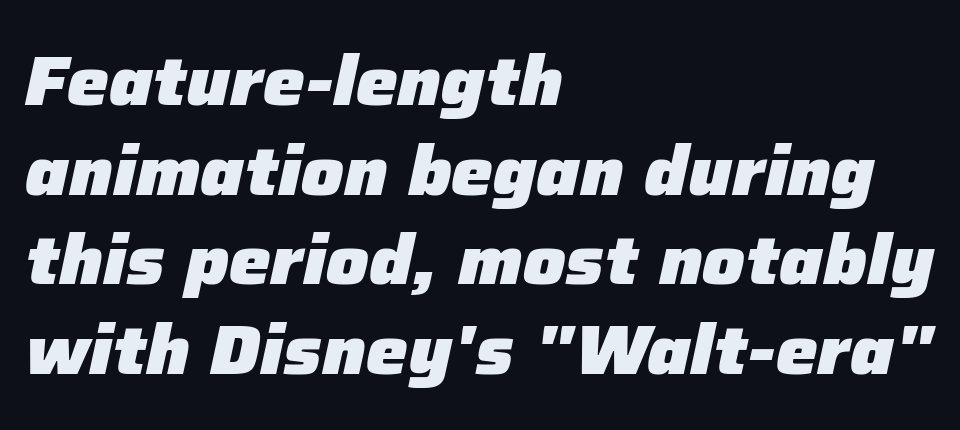
The image shows 70 px heavy type, italic (leaning right); set left-aligned, normal line spacing (1.28x), normal letter spacing, not underlined; low stroke contrast and a medium x-height.
